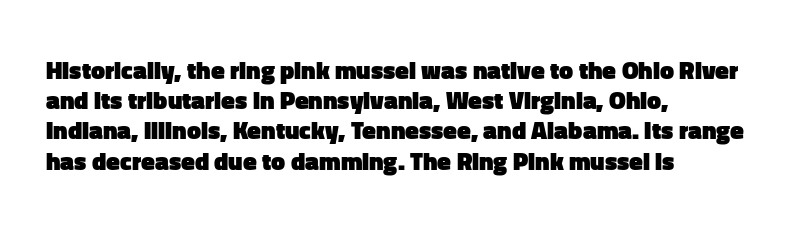
{"italic": "no", "bold": "yes", "underline": "no", "align": "left", "line_spacing_ratio": 1.21, "letter_spacing": "normal", "letter_spacing_em": 0.0, "glyph_px": 25}
